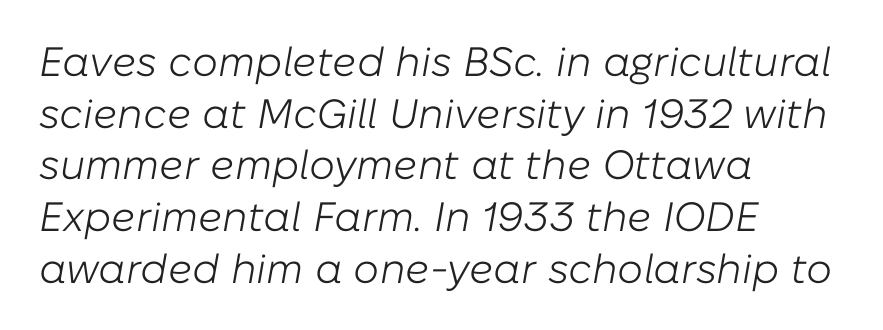
Q: Is the text bold? A: No.
Q: Is the text italic (slanted)? A: Yes, it leans right by about 10 degrees.
Q: Is the text underlined? A: No.
Q: How is the paragraph aligned? A: Left-aligned.
Q: Is the spacing between letters normal or unusually wide? A: Normal.
Q: Is the spacing between lines tight, normal or loose? A: Normal.
Q: Width (condensed, normal, or wide)? A: Normal.
Q: Stroke contrast? A: Low.
Q: x-height? A: Medium.
Q: Monospaced? A: No.
